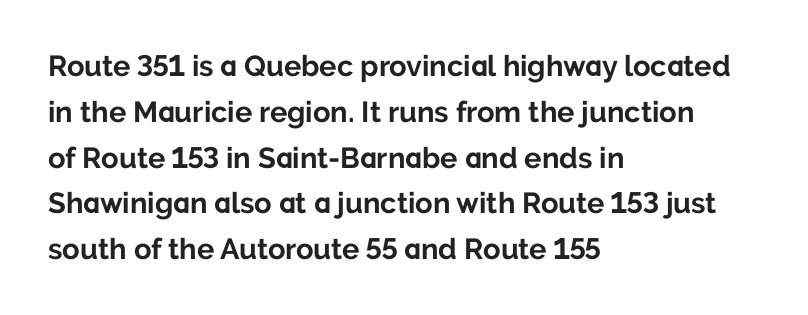
The image shows 29 px bold sans-serif type, upright; set left-aligned, normal line spacing (1.58x), normal letter spacing, not underlined; low stroke contrast and a medium x-height.
